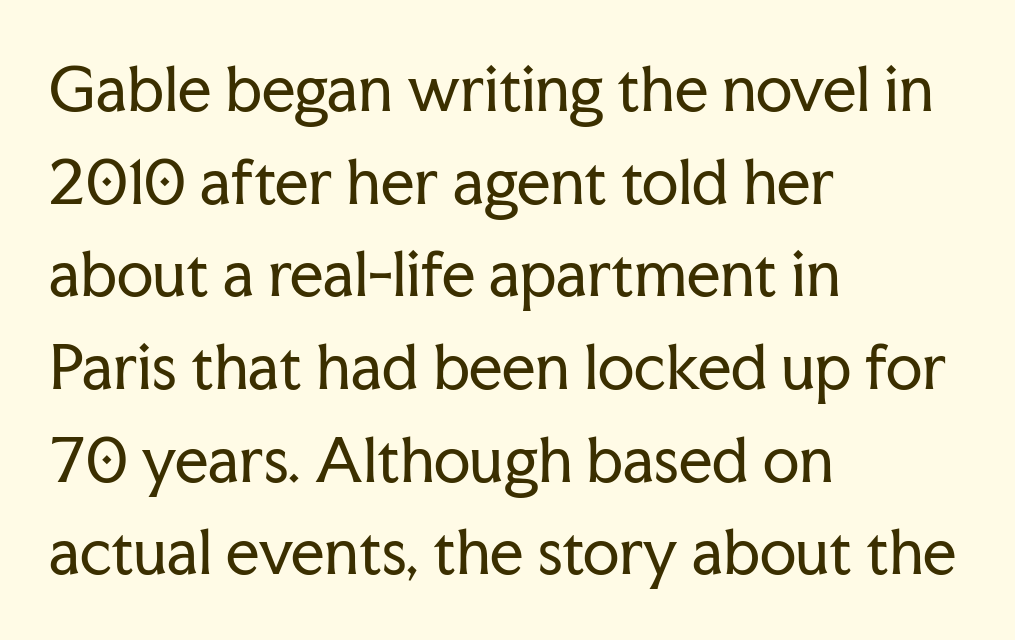
Q: Is the text bold? A: No.
Q: Is the text italic (slanted)? A: No, it is upright.
Q: Is the typeface a serif or a sans-serif typeface? A: Serif.
Q: Is the text underlined? A: No.
Q: How is the paragraph aligned? A: Left-aligned.
Q: Is the spacing between letters normal or unusually wide? A: Normal.
Q: Is the spacing between lines tight, normal or loose? A: Normal.
Q: Width (condensed, normal, or wide)? A: Normal.
Q: Stroke contrast? A: Low.
Q: x-height? A: Medium.
Q: Monospaced? A: No.
